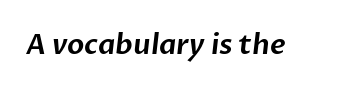
The image shows 28 px sans-serif type; set normal letter spacing, not underlined; low stroke contrast and a medium x-height.
